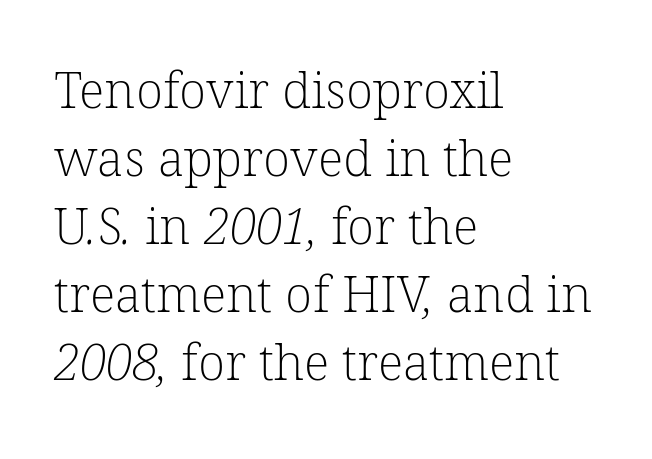
Looks like regular typesetting: each glyph gets only the width it needs. The designer left line spacing at the default. Look at the bottom of the vertical strokes: they flare into serifs here. Teacher's note: observe the even left margin — that is flush-left alignment.
